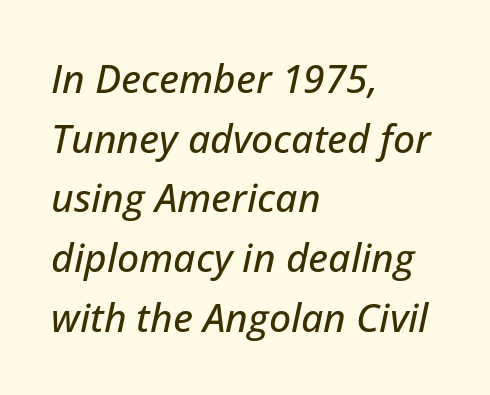
{"italic": "yes", "lean": "right", "slant_degrees": 12, "width": "normal", "stroke_contrast": "low", "x_height": "medium", "monospaced": "no", "underline": "no", "align": "left", "line_spacing": "normal", "line_spacing_ratio": 1.53, "letter_spacing": "normal", "letter_spacing_em": 0.0, "glyph_px": 39}
